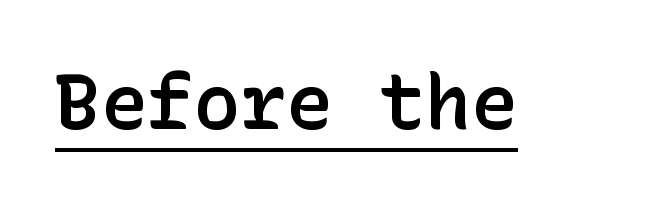
This is moderately heavy type, rendered in semibold. Students, observe the line beneath the letters — that is underlining. Unlike a traditional serif, this face leaves its strokes unadorned. The tracking reads as untouched default to a designer's eye. The letters stand straight up with perfectly vertical stems.
